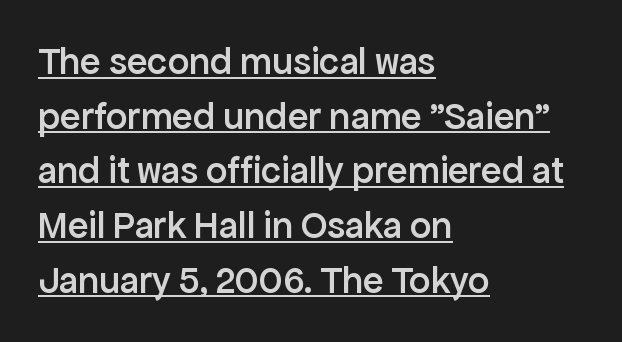
Q: Is the text bold? A: Semi-bold.
Q: Is the text italic (slanted)? A: No, it is upright.
Q: Is the typeface a serif or a sans-serif typeface? A: Sans-serif.
Q: Is the text underlined? A: Yes.
Q: How is the paragraph aligned? A: Left-aligned.
Q: Is the spacing between letters normal or unusually wide? A: Normal.
Q: Is the spacing between lines tight, normal or loose? A: Normal.
Q: Width (condensed, normal, or wide)? A: Normal.
Q: Stroke contrast? A: Low.
Q: x-height? A: Medium.
Q: Monospaced? A: No.
